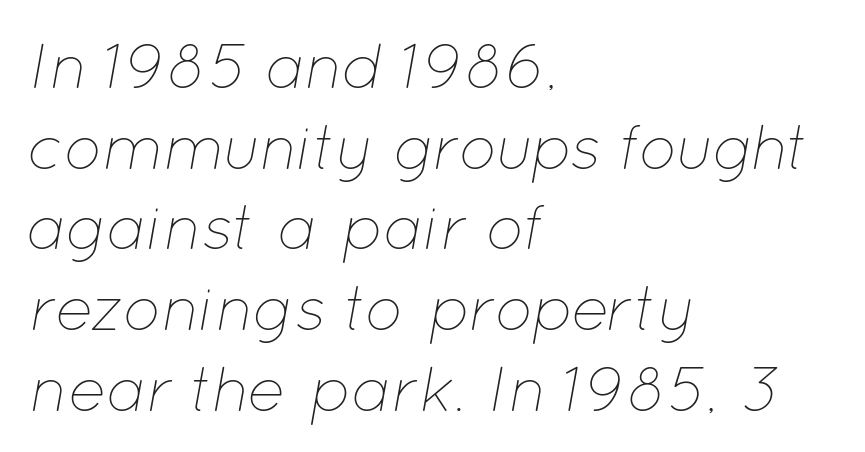
Q: Is the text bold? A: No.
Q: Is the text italic (slanted)? A: Yes, it leans right by about 12 degrees.
Q: Is the text underlined? A: No.
Q: How is the paragraph aligned? A: Left-aligned.
Q: Is the spacing between letters normal or unusually wide? A: Normal.
Q: Is the spacing between lines tight, normal or loose? A: Normal.
Q: Width (condensed, normal, or wide)? A: Normal.
Q: Stroke contrast? A: Low.
Q: x-height? A: Medium.
Q: Monospaced? A: No.
